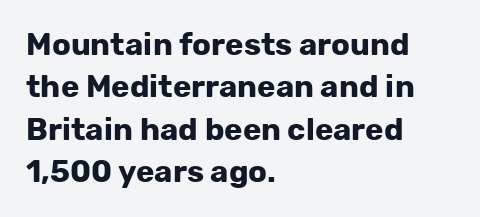
{"serif": "no", "italic": "no", "bold": "yes", "weight": "bold", "width": "normal", "stroke_contrast": "low", "x_height": "medium", "monospaced": "no", "underline": "no", "align": "left", "line_spacing": "normal", "line_spacing_ratio": 1.37, "letter_spacing": "normal", "letter_spacing_em": 0.0, "glyph_px": 31}
